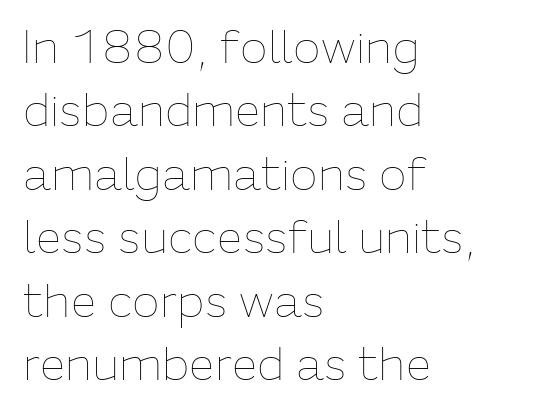
The image shows 46 px thin type, upright; set left-aligned, normal line spacing (1.38x), normal letter spacing, not underlined; low stroke contrast and a medium x-height.
